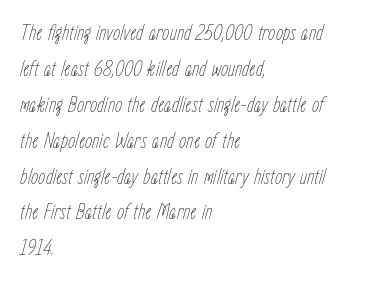
Q: Is the text bold? A: No.
Q: Is the text italic (slanted)? A: Yes, it leans right by about 15 degrees.
Q: Is the text underlined? A: No.
Q: How is the paragraph aligned? A: Left-aligned.
Q: Is the spacing between letters normal or unusually wide? A: Normal.
Q: Is the spacing between lines tight, normal or loose? A: Normal.
